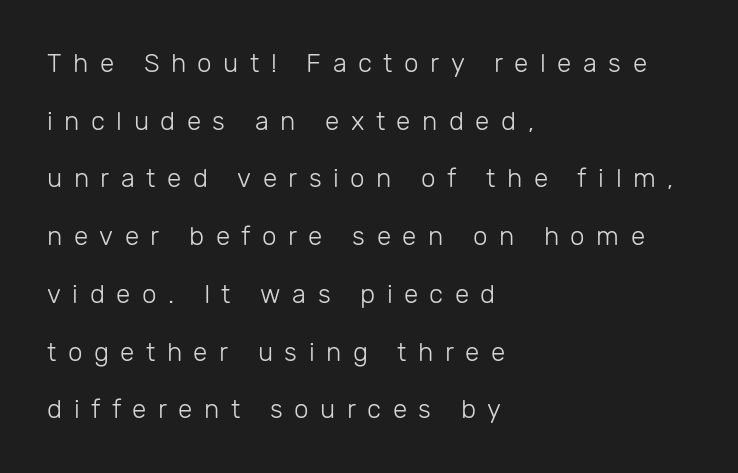
Q: Is the text bold? A: No.
Q: Is the text italic (slanted)? A: No, it is upright.
Q: Is the text underlined? A: No.
Q: How is the paragraph aligned? A: Left-aligned.
Q: Is the spacing between letters normal or unusually wide? A: Unusually wide.
Q: Is the spacing between lines tight, normal or loose? A: Loose.
